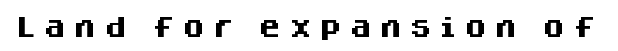
The image shows 23 px bold type, upright; set unusually wide letter spacing (+0.31 em), not underlined.
